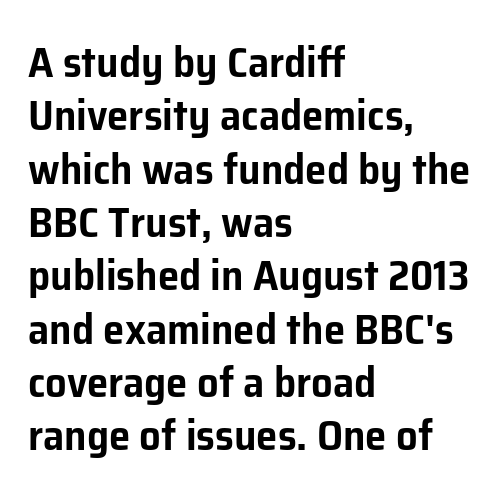
{"serif": "no", "italic": "no", "width": "normal", "stroke_contrast": "low", "x_height": "medium", "monospaced": "no", "underline": "no", "align": "left", "line_spacing_ratio": 1.24, "letter_spacing": "normal", "letter_spacing_em": 0.0, "glyph_px": 43}
